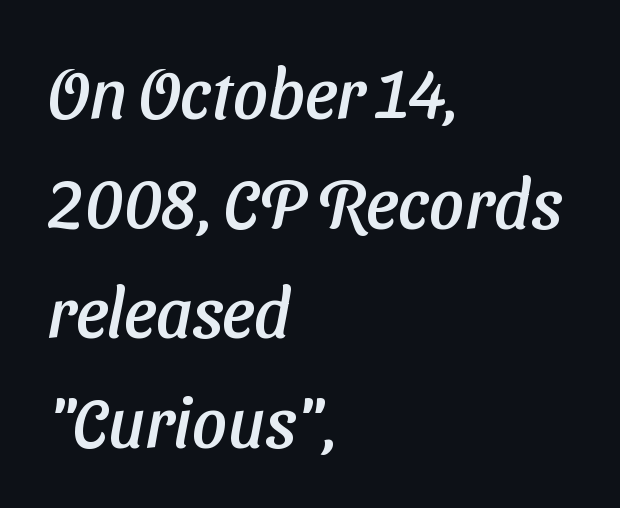
The image shows 69 px sans-serif type; set left-aligned, normal line spacing (1.59x), normal letter spacing, not underlined; low stroke contrast and a medium x-height.
